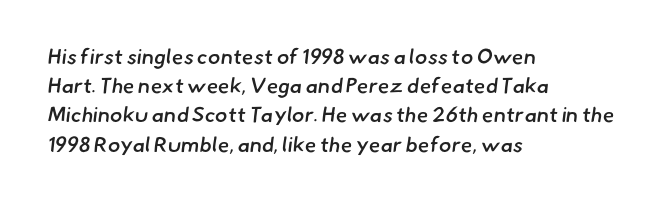
{"bold": "semi", "underline": "no", "align": "left", "line_spacing": "normal", "line_spacing_ratio": 1.39, "letter_spacing": "normal", "letter_spacing_em": 0.0, "glyph_px": 21}
